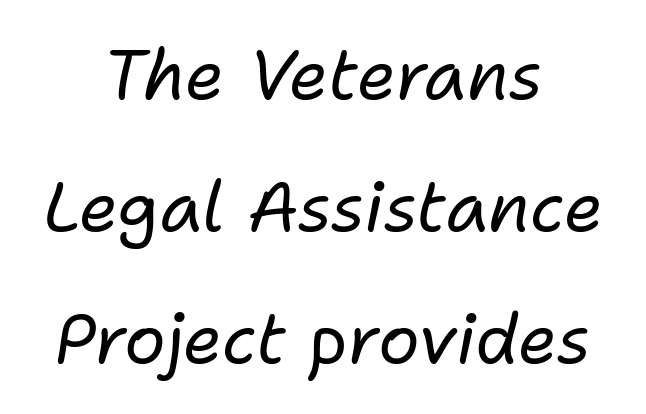
{"italic": "yes", "lean": "right", "slant_degrees": 11, "bold": "no", "weight": "regular", "width": "normal", "stroke_contrast": "low", "x_height": "medium", "monospaced": "no", "underline": "no", "align": "center", "line_spacing": "loose", "line_spacing_ratio": 1.91, "letter_spacing": "normal", "letter_spacing_em": 0.0, "glyph_px": 69}
